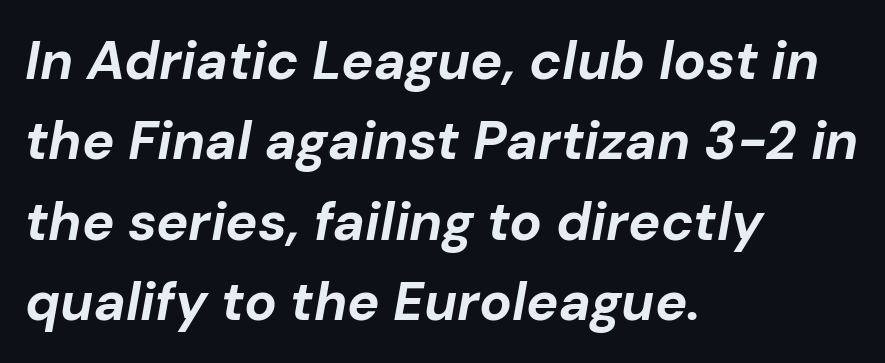
The image shows 54 px bold type, italic (leaning right); set left-aligned, normal line spacing (1.49x), normal letter spacing, not underlined; low stroke contrast and a medium x-height.
